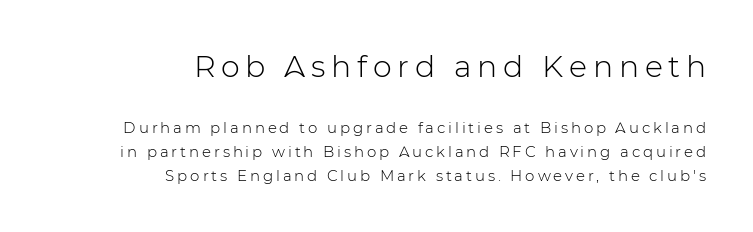
Q: Is the text bold? A: No.
Q: Is the text italic (slanted)? A: No, it is upright.
Q: Is the typeface a serif or a sans-serif typeface? A: Sans-serif.
Q: Is the text underlined? A: No.
Q: How is the paragraph aligned? A: Right-aligned.
Q: Is the spacing between lines tight, normal or loose? A: Normal.
Q: Which block of text is set in a larger size, the first (top) or the second (bottom)? A: The first (top) one.
Q: Width (condensed, normal, or wide)? A: Normal.
Q: Stroke contrast? A: Low.
Q: x-height? A: Medium.
Q: Monospaced? A: No.
